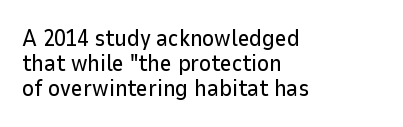
A typesetter would mark this as roman, not italic. The gaps between neighbouring characters are ordinary and unremarkable. Visually the block forms a straight wall on the left and a jagged coastline on the right. Quick note: interline space is minimal. This rendering features lettering with no underline.
